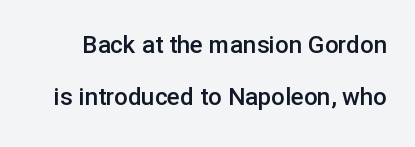
Q: Is the text bold? A: Semi-bold.
Q: Is the text italic (slanted)? A: No, it is upright.
Q: Is the text underlined? A: No.
Q: Is the spacing between letters normal or unusually wide? A: Normal.
Q: Is the spacing between lines tight, normal or loose? A: Loose.
